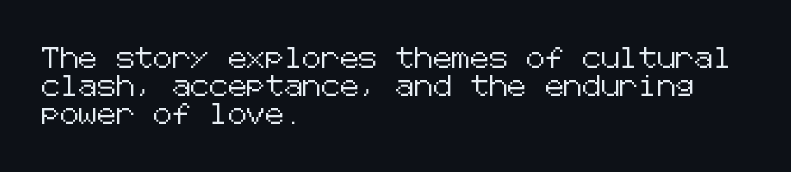
{"italic": "no", "underline": "no", "align": "left", "line_spacing": "normal", "line_spacing_ratio": 1.34, "letter_spacing": "normal", "letter_spacing_em": 0.0, "glyph_px": 21}
